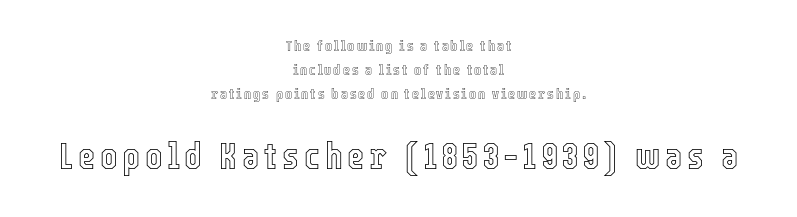
The lines sit at an ordinary, default distance from one another. Character widths vary here, with narrow letters taking less room than wide ones. Every stem runs plumb, perpendicular to the baseline. Larger block? The one below; the one above is distinctly smaller.
